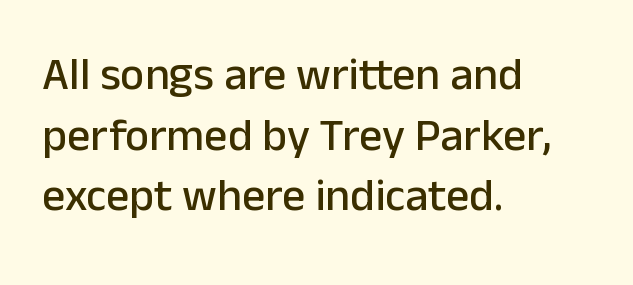
Q: Is the text italic (slanted)? A: No, it is upright.
Q: Is the typeface a serif or a sans-serif typeface? A: Sans-serif.
Q: Is the text underlined? A: No.
Q: How is the paragraph aligned? A: Left-aligned.
Q: Is the spacing between letters normal or unusually wide? A: Normal.
Q: Is the spacing between lines tight, normal or loose? A: Normal.
Q: Width (condensed, normal, or wide)? A: Normal.
Q: Stroke contrast? A: Low.
Q: x-height? A: Medium.
Q: Monospaced? A: No.
